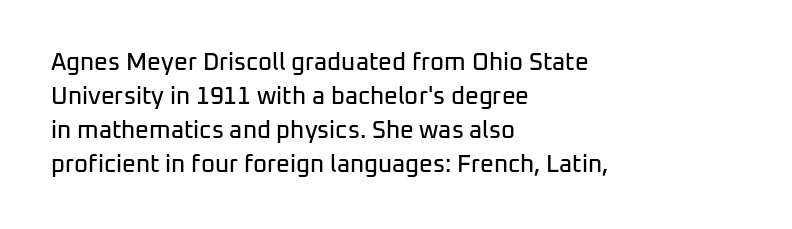
The image shows 24 px text type, upright; set left-aligned, normal line spacing (1.41x), normal letter spacing, not underlined.
